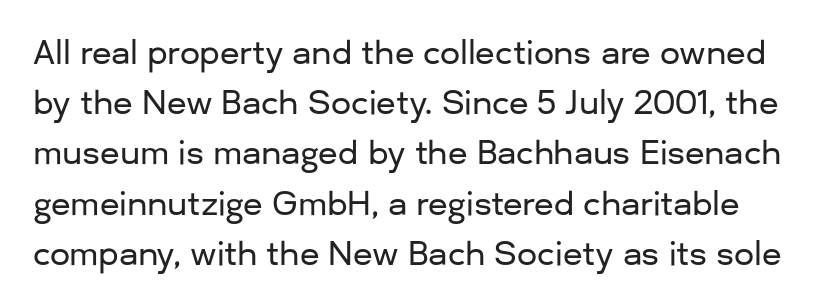
Q: Is the text italic (slanted)? A: No, it is upright.
Q: Is the typeface a serif or a sans-serif typeface? A: Sans-serif.
Q: Is the text underlined? A: No.
Q: Is the spacing between letters normal or unusually wide? A: Normal.
Q: Is the spacing between lines tight, normal or loose? A: Normal.
Q: Width (condensed, normal, or wide)? A: Normal.
Q: Stroke contrast? A: Low.
Q: x-height? A: Medium.
Q: Monospaced? A: No.
